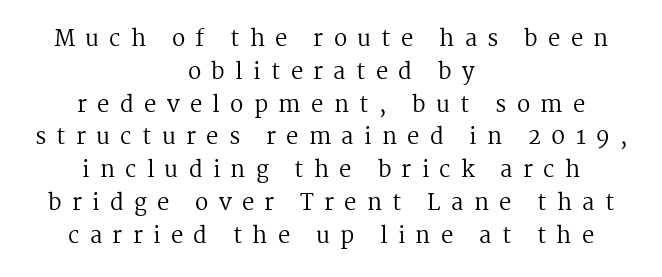
The image shows 22 px text type, upright; set centered, normal line spacing (1.49x), unusually wide letter spacing (+0.47 em), not underlined.
